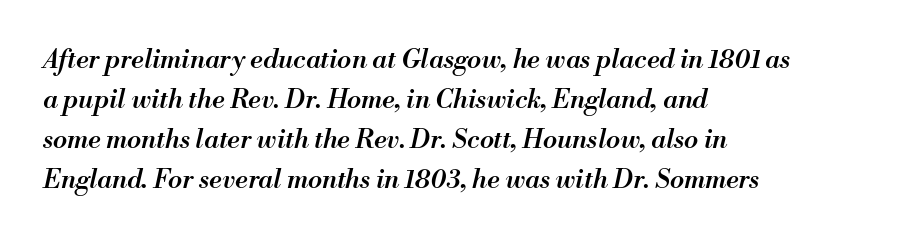
Set as a demibold, roughly 600 on the weight scale. Emphasis-style slanted type is in use. The rows are spaced the way most documents space them. How are the letters spaced? Ordinarily, with no added tracking.
